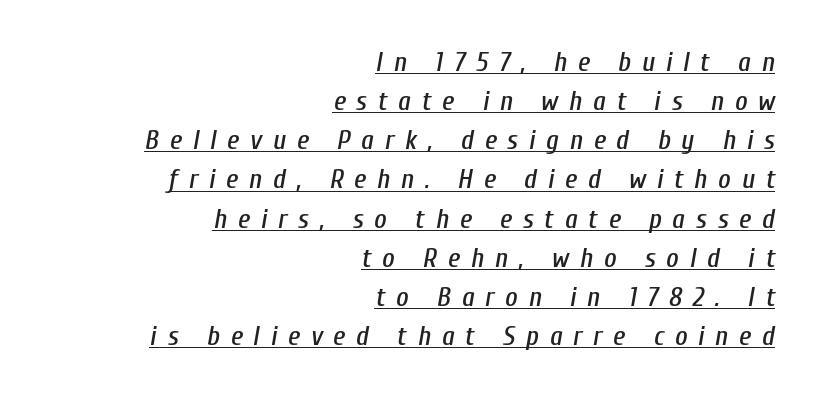
{"italic": "yes", "lean": "right", "slant_degrees": 10, "underline": "yes", "align": "right", "line_spacing": "normal", "line_spacing_ratio": 1.45, "letter_spacing": "wide", "letter_spacing_em": 0.4, "glyph_px": 27}
